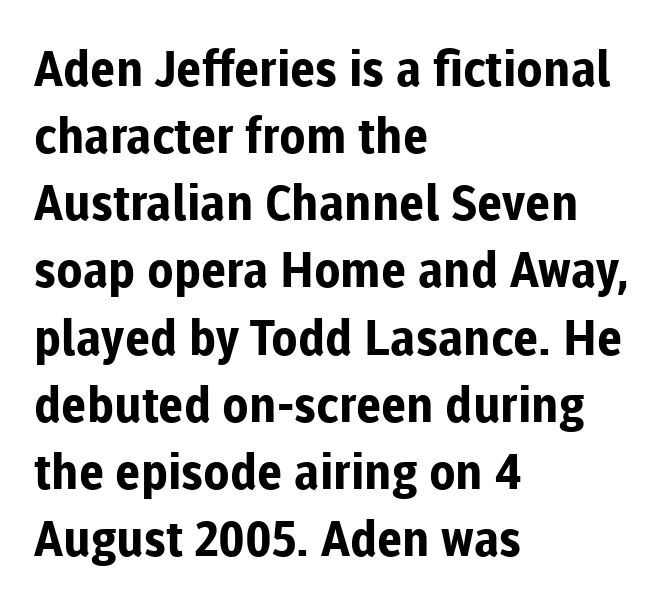
The image shows 49 px bold sans-serif type, upright; set left-aligned, normal line spacing (1.37x), normal letter spacing, not underlined; low stroke contrast and a medium x-height.
